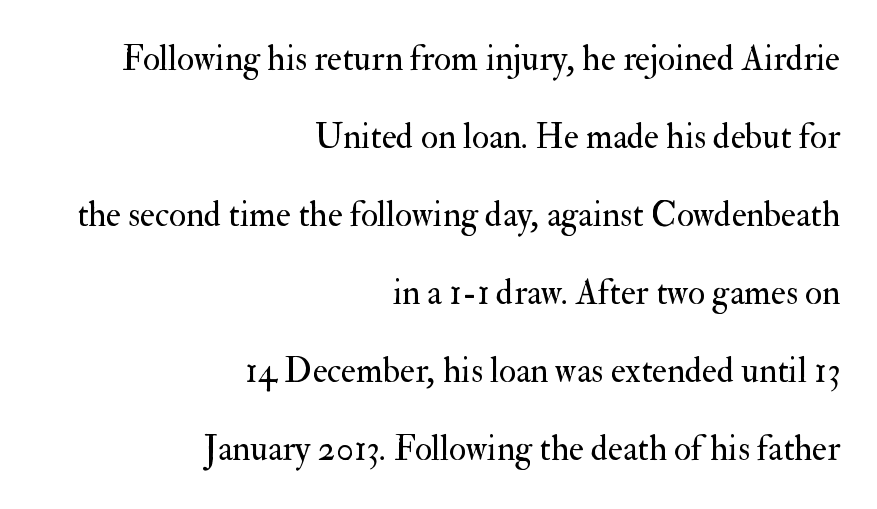
The image shows 35 px regular-weight serif type, upright; set right-aligned, loose line spacing (2.23x), normal letter spacing, not underlined; medium stroke contrast and a small x-height.
